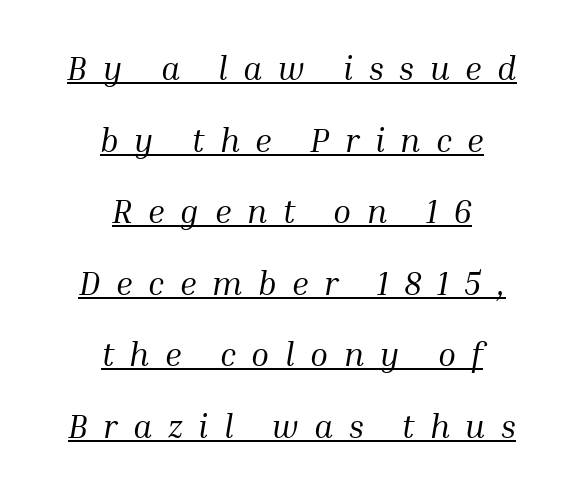
Q: Is the text bold? A: No.
Q: Is the text italic (slanted)? A: Yes, it leans right by about 10 degrees.
Q: Is the typeface a serif or a sans-serif typeface? A: Serif.
Q: Is the text underlined? A: Yes.
Q: How is the paragraph aligned? A: Centered.
Q: Is the spacing between letters normal or unusually wide? A: Unusually wide.
Q: Is the spacing between lines tight, normal or loose? A: Loose.
Q: Width (condensed, normal, or wide)? A: Normal.
Q: Stroke contrast? A: Medium.
Q: x-height? A: Medium.
Q: Monospaced? A: No.
